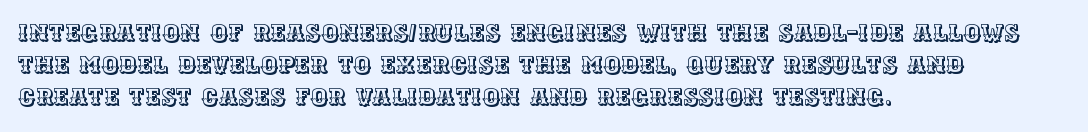
Just letters on the line, the space beneath them empty. Honestly, the row spacing looks completely unremarkable. No italicization has been applied; the sample stays upright. Teacher's note: observe the even left margin — that is flush-left alignment. Glyph-to-glyph distance matches everyday printed text.
